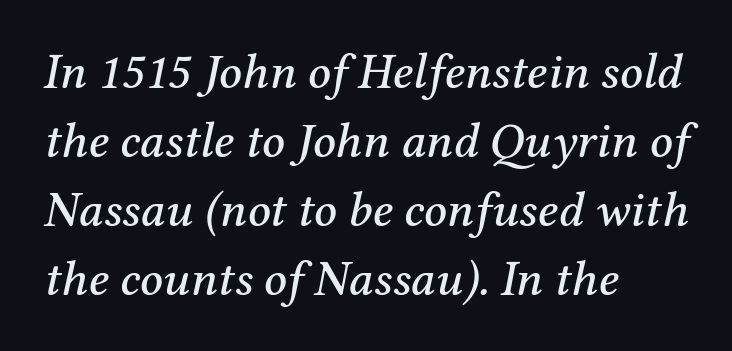
Each row of text sits above clean, open space. This sample uses plain, unmodified letter spacing. A typesetter would call this proportional, since set widths differ per character. Typeset ragged right — the left edge is the straight one. Vertically, the passage feels balanced, rows spaced as you'd expect.
